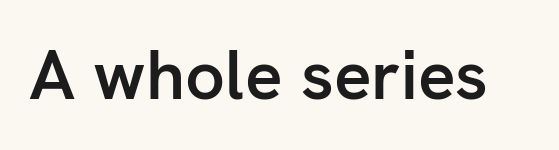
The designer went with a sans here, leaving each stem footless. The specimen reads as upright at a glance. Look at the tracking — it's just the regular setting, nothing added. You could not count columns in this text — the font is proportionally spaced.
